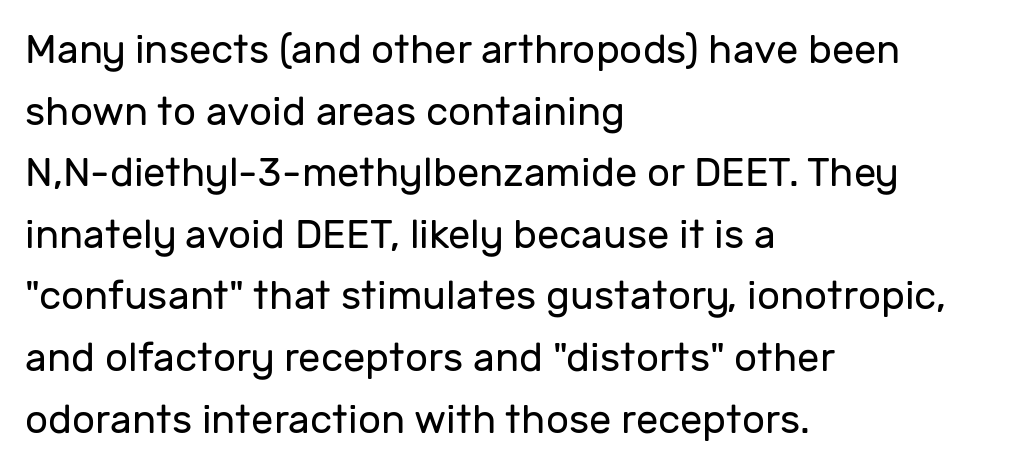
The image shows 40 px regular-weight sans-serif type, upright; set left-aligned, normal line spacing (1.54x), normal letter spacing, not underlined; low stroke contrast and a medium x-height.
